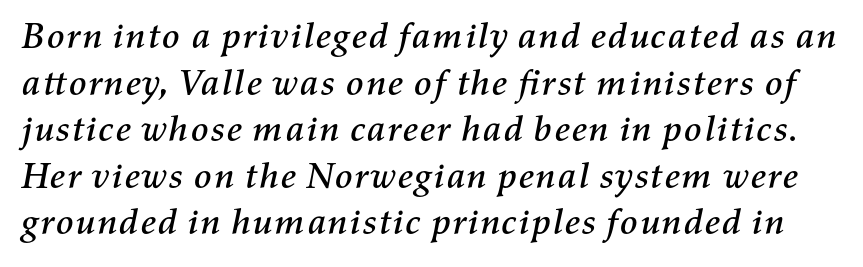
The image shows 37 px text type, italic (leaning right); set normal line spacing (1.26x), normal letter spacing, not underlined; medium stroke contrast and a medium x-height.
